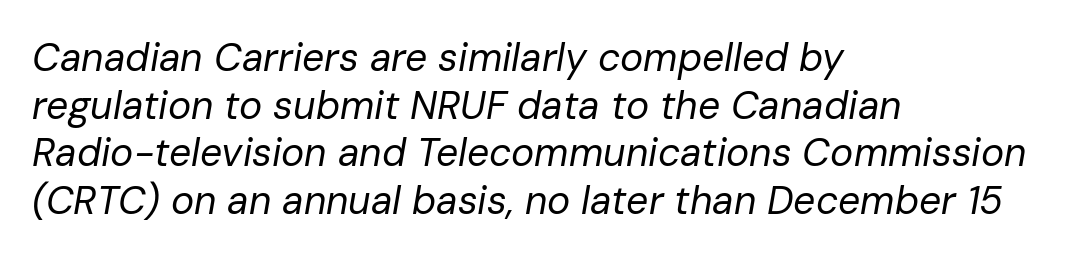
Each letter keeps its own natural width here, so spacing adapts to shape. Line beginnings align vertically; line endings do not. These glyphs show unthickened strokes, regular width or finer. Posture: slanted.
